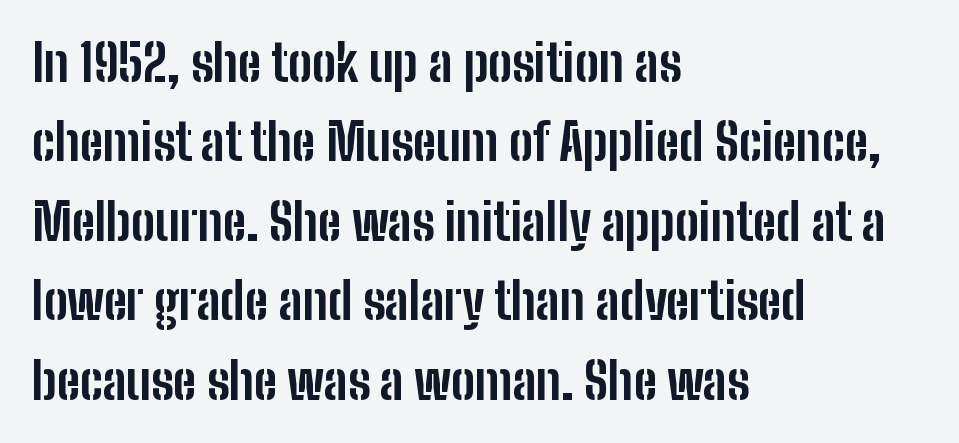
Weight: bold. Rendered with straight, roman letterforms. Descenders hang freely into open space. Inter-character spacing is left at the font's built-in metrics. In CSS terms this would be text-align: left. Evenly set lines give the paragraph a standard silhouette.
